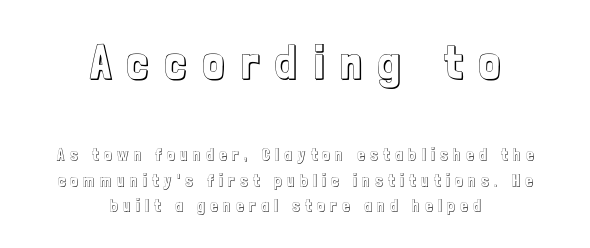
Q: Is the text italic (slanted)? A: No, it is upright.
Q: Is the text underlined? A: No.
Q: How is the paragraph aligned? A: Centered.
Q: Is the spacing between letters normal or unusually wide? A: Unusually wide.
Q: Is the spacing between lines tight, normal or loose? A: Normal.
Q: Which block of text is set in a larger size, the first (top) or the second (bottom)? A: The first (top) one.
Q: Width (condensed, normal, or wide)? A: Condensed.
Q: x-height? A: Medium.
Q: Monospaced? A: No.
